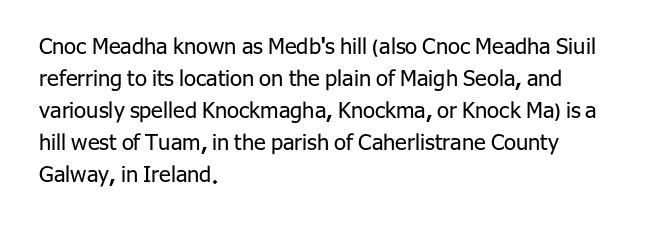
The image shows 22 px text type, upright; set left-aligned, normal line spacing (1.45x), normal letter spacing, not underlined.
